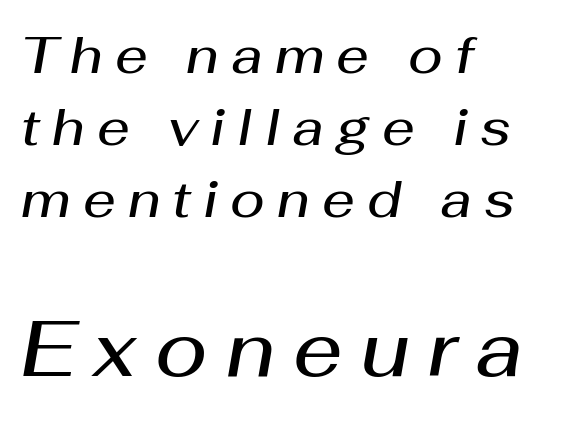
Q: Is the text bold? A: Semi-bold.
Q: Is the text italic (slanted)? A: Yes, it leans right by about 10 degrees.
Q: Is the text underlined? A: No.
Q: How is the paragraph aligned? A: Left-aligned.
Q: Is the spacing between letters normal or unusually wide? A: Unusually wide.
Q: Is the spacing between lines tight, normal or loose? A: Normal.
Q: Which block of text is set in a larger size, the first (top) or the second (bottom)? A: The second (bottom) one.
Q: Width (condensed, normal, or wide)? A: Normal.
Q: Stroke contrast? A: Medium.
Q: x-height? A: Medium.
Q: Monospaced? A: No.
